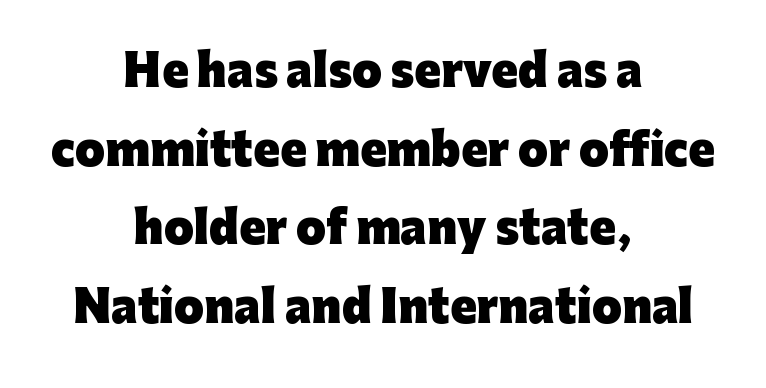
The image shows 43 px heavy sans-serif type, upright; set centered, line spacing 1.83x, normal letter spacing, not underlined; low stroke contrast and a medium x-height.
